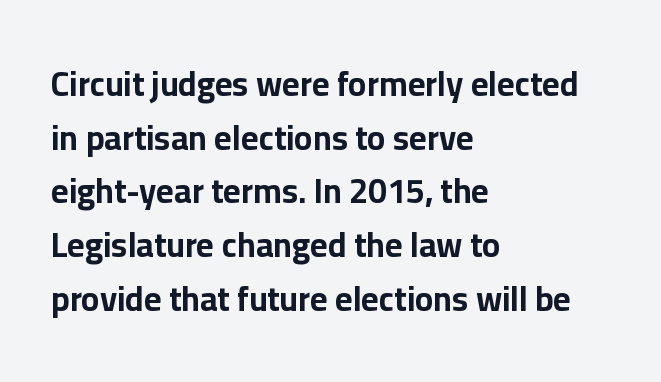
{"serif": "no", "italic": "no", "bold": "yes", "weight": "bold", "width": "normal", "stroke_contrast": "low", "x_height": "medium", "monospaced": "no", "underline": "no", "align": "left", "line_spacing": "normal", "line_spacing_ratio": 1.58, "letter_spacing": "normal", "letter_spacing_em": 0.0, "glyph_px": 34}
